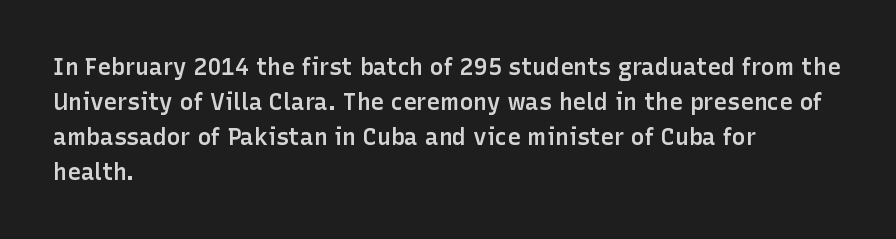
Q: Is the text bold? A: Semi-bold.
Q: Is the text italic (slanted)? A: No, it is upright.
Q: Is the text underlined? A: No.
Q: How is the paragraph aligned? A: Left-aligned.
Q: Is the spacing between letters normal or unusually wide? A: Normal.
Q: Is the spacing between lines tight, normal or loose? A: Normal.
